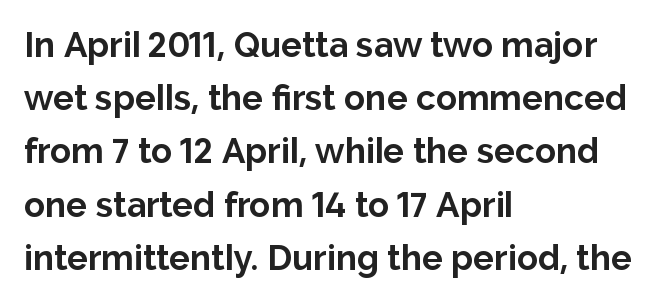
The image shows 35 px bold sans-serif type, upright; set left-aligned, normal line spacing (1.52x), normal letter spacing, not underlined; low stroke contrast and a medium x-height.
